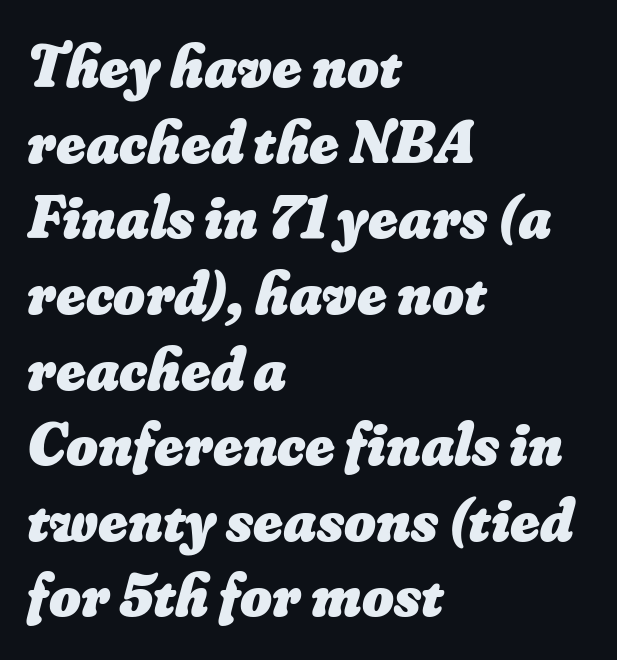
{"bold": "yes", "weight": "heavy", "width": "normal", "stroke_contrast": "low", "x_height": "small", "monospaced": "no", "underline": "no", "align": "left", "line_spacing_ratio": 1.24, "letter_spacing": "normal", "letter_spacing_em": 0.0, "glyph_px": 61}
